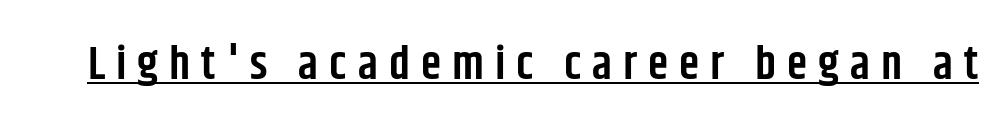
Q: Is the text bold? A: Semi-bold.
Q: Is the text italic (slanted)? A: No, it is upright.
Q: Is the typeface a serif or a sans-serif typeface? A: Sans-serif.
Q: Is the text underlined? A: Yes.
Q: Is the spacing between letters normal or unusually wide? A: Unusually wide.
Q: Width (condensed, normal, or wide)? A: Condensed.
Q: Stroke contrast? A: Low.
Q: x-height? A: Large.
Q: Monospaced? A: No.
